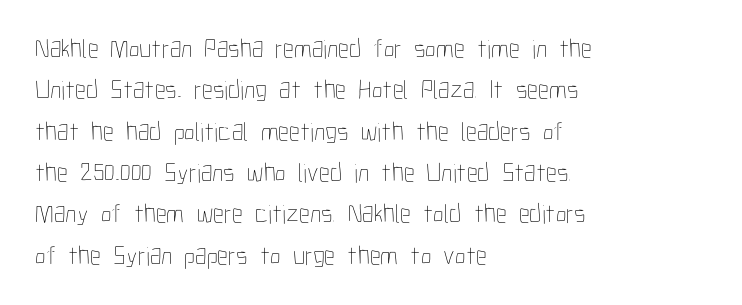
Q: Is the text bold? A: No.
Q: Is the text italic (slanted)? A: No, it is upright.
Q: Is the text underlined? A: No.
Q: How is the paragraph aligned? A: Left-aligned.
Q: Is the spacing between letters normal or unusually wide? A: Normal.
Q: Is the spacing between lines tight, normal or loose? A: Normal.
